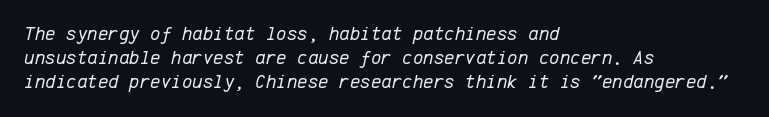
Compared with ordinary roman type, these characters are visibly tilted. This is not heavy type; no bold has been used. Horizontally, the lines are justified to the leading edge only. The passage shown is not underscored anywhere. Is the letter spacing exaggerated? No — it looks like the ordinary default.
